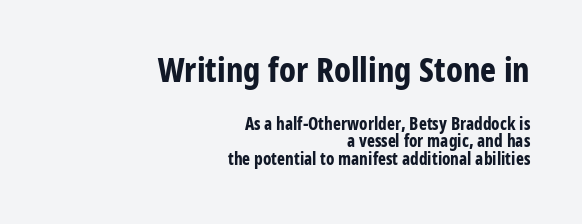
Q: Is the text bold? A: Yes.
Q: Is the text italic (slanted)? A: No, it is upright.
Q: Is the typeface a serif or a sans-serif typeface? A: Sans-serif.
Q: Is the text underlined? A: No.
Q: How is the paragraph aligned? A: Right-aligned.
Q: Is the spacing between letters normal or unusually wide? A: Normal.
Q: Is the spacing between lines tight, normal or loose? A: Tight.
Q: Which block of text is set in a larger size, the first (top) or the second (bottom)? A: The first (top) one.
Q: Width (condensed, normal, or wide)? A: Condensed.
Q: Stroke contrast? A: Low.
Q: x-height? A: Medium.
Q: Monospaced? A: No.
